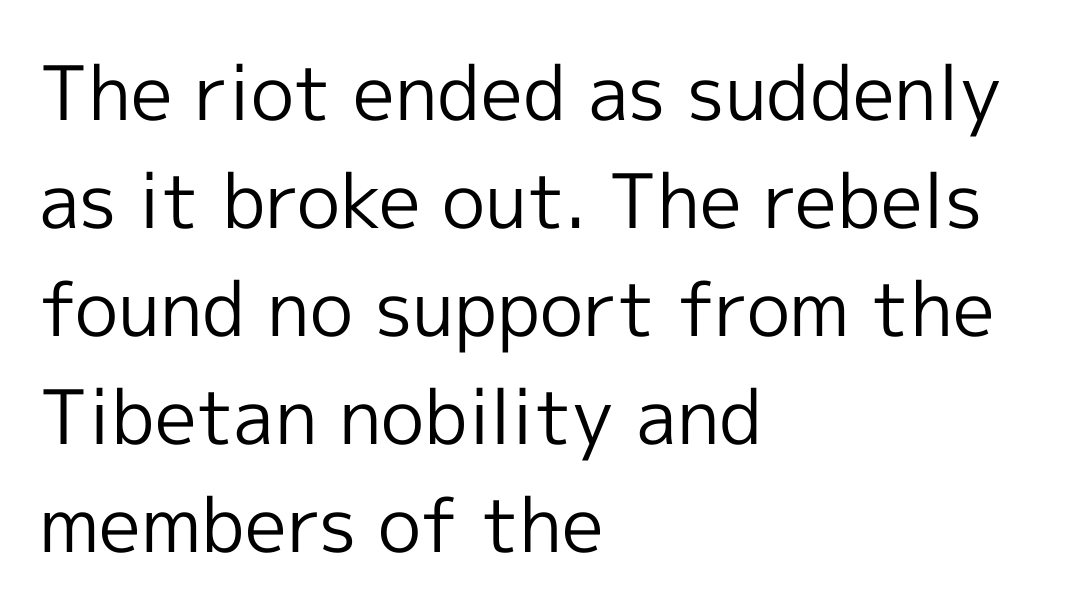
The image shows 75 px regular-weight sans-serif type, upright; set left-aligned, normal line spacing (1.44x), normal letter spacing, not underlined; a medium x-height.
